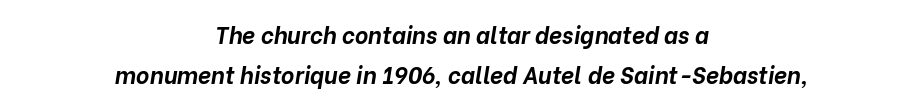
{"italic": "yes", "lean": "right", "slant_degrees": 10, "bold": "yes", "underline": "no", "align": "center", "line_spacing_ratio": 1.75, "letter_spacing": "normal", "letter_spacing_em": 0.0, "glyph_px": 23}
